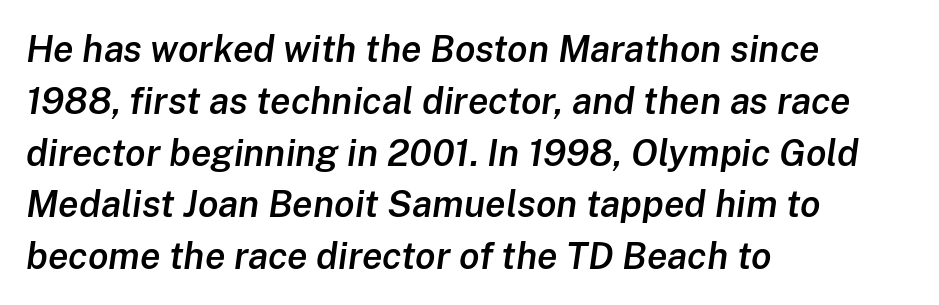
Evenly set lines give the paragraph a standard silhouette. Do the characters align in a grid? No, the font is proportional. Notice the strokes are somewhat thickened but not fully heavy: this is a semibold. Tall strokes in this sample are angled rather than plumb. Any mark beneath the type? The region is blank.
